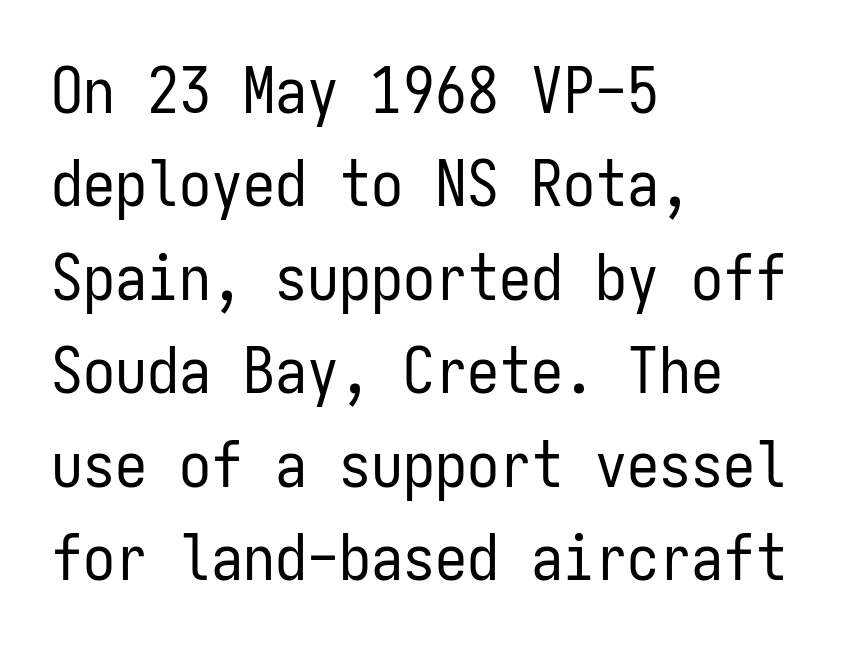
{"serif": "no", "italic": "no", "bold": "no", "weight": "regular", "width": "condensed", "stroke_contrast": "low", "x_height": "medium", "monospaced": "yes", "underline": "no", "align": "left", "line_spacing": "normal", "line_spacing_ratio": 1.46, "letter_spacing": "normal", "letter_spacing_em": 0.0, "glyph_px": 64}
